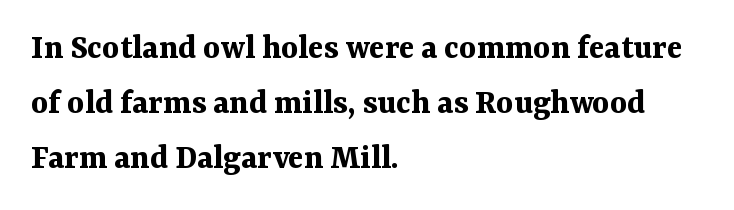
Q: Is the text bold? A: Yes.
Q: Is the text italic (slanted)? A: No, it is upright.
Q: Is the typeface a serif or a sans-serif typeface? A: Serif.
Q: Is the text underlined? A: No.
Q: How is the paragraph aligned? A: Left-aligned.
Q: Is the spacing between letters normal or unusually wide? A: Normal.
Q: Is the spacing between lines tight, normal or loose? A: Normal.
Q: Width (condensed, normal, or wide)? A: Normal.
Q: Stroke contrast? A: Medium.
Q: x-height? A: Medium.
Q: Monospaced? A: No.
